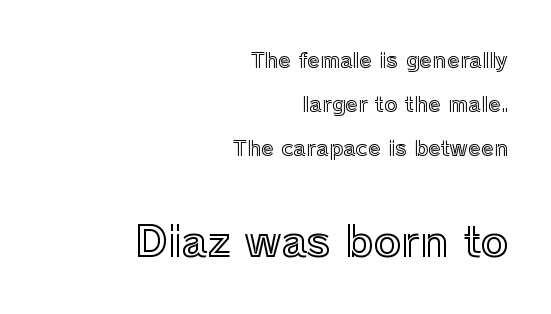
{"italic": "no", "width": "normal", "x_height": "medium", "monospaced": "no", "underline": "no", "align": "right", "line_spacing": "loose", "line_spacing_ratio": 2.09, "letter_spacing": "normal", "letter_spacing_em": 0.0, "larger_block": "second", "size_ratio": 2.0, "glyph_px": 42}
